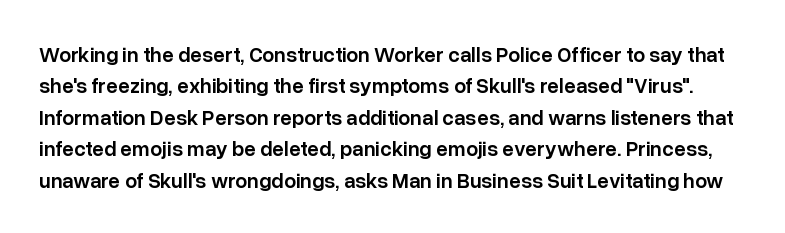
The image shows 21 px text type, upright; set normal line spacing (1.5x), normal letter spacing, not underlined.
